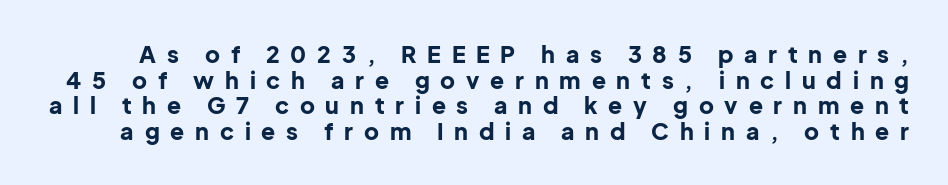
Rule under the text: the space is simply empty. Heavy-handed strokes throughout: this text is bold. Upright lettering throughout. Tracking here is generous; glyphs stand well apart from one another. The passage shown stacks its lines with hardly any gap.
